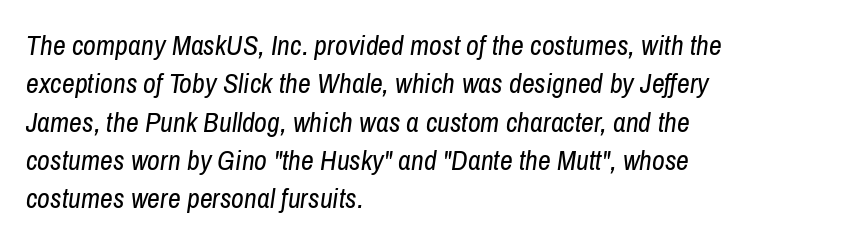
The cut favours lightness, reaching ordinary text weight at its darkest. You can tell it's italic because the verticals aren't actually vertical. This rendering uses left alignment, leaving the right contour irregular. The words here are not underlined.
